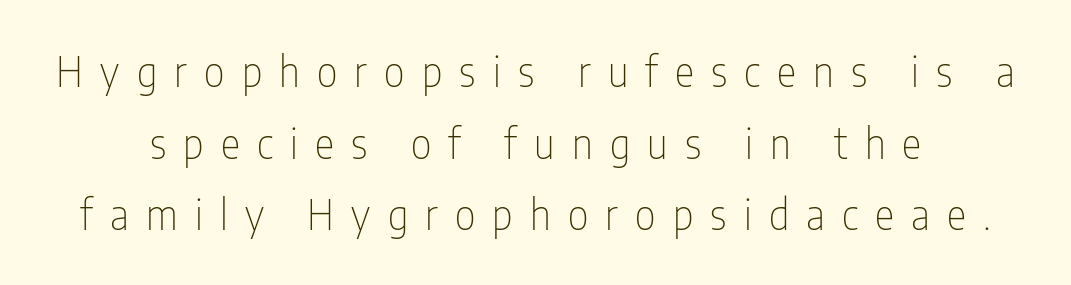
The image shows 41 px thin, condensed sans-serif type, upright; set centered, line spacing 1.75x, unusually wide letter spacing (+0.42 em), not underlined; low stroke contrast and a medium x-height.
